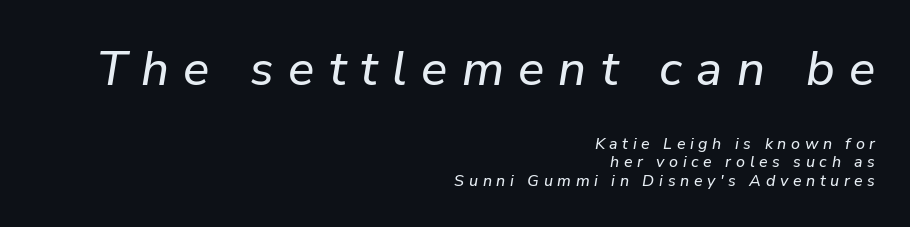
The letters advance in unequal steps, a hallmark of proportional type. The setting favours the right margin, as signatures and pull-quotes sometimes do. Observe the wide spacing: letters keep a clear distance from each other. The emphasis by scale lands on block number one, above. Does the lettering tilt? It does — this is italic. Lines of text with bare space underneath.
